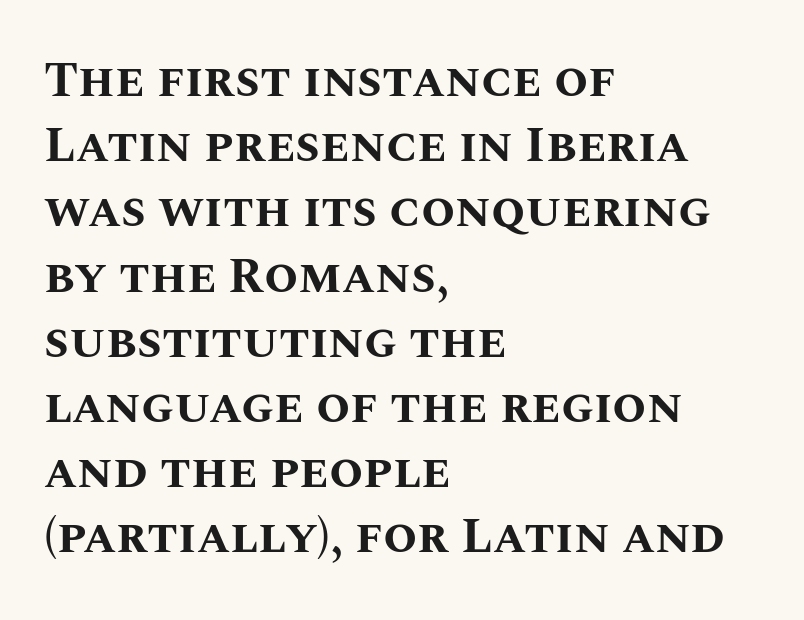
The image shows 49 px bold type, upright; set left-aligned, normal line spacing (1.33x), normal letter spacing, not underlined; medium stroke contrast and a large x-height.
